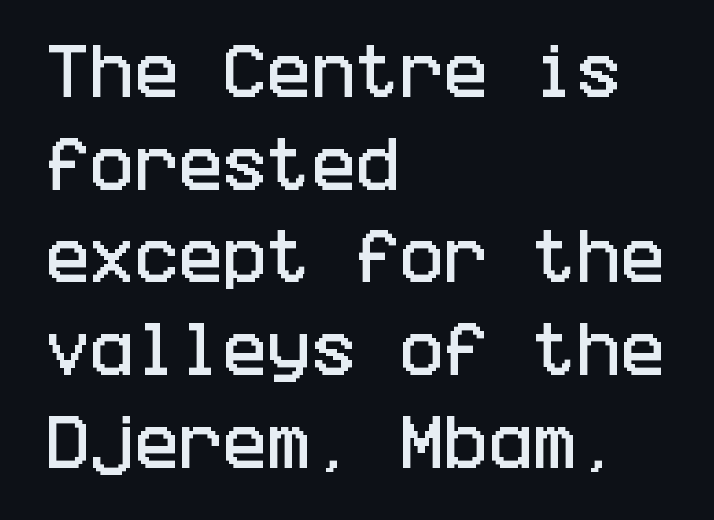
Q: Is the text italic (slanted)? A: No, it is upright.
Q: Is the typeface a serif or a sans-serif typeface? A: Sans-serif.
Q: Is the text underlined? A: No.
Q: How is the paragraph aligned? A: Left-aligned.
Q: Is the spacing between letters normal or unusually wide? A: Normal.
Q: Is the spacing between lines tight, normal or loose? A: Normal.
Q: Width (condensed, normal, or wide)? A: Condensed.
Q: Stroke contrast? A: Low.
Q: x-height? A: Large.
